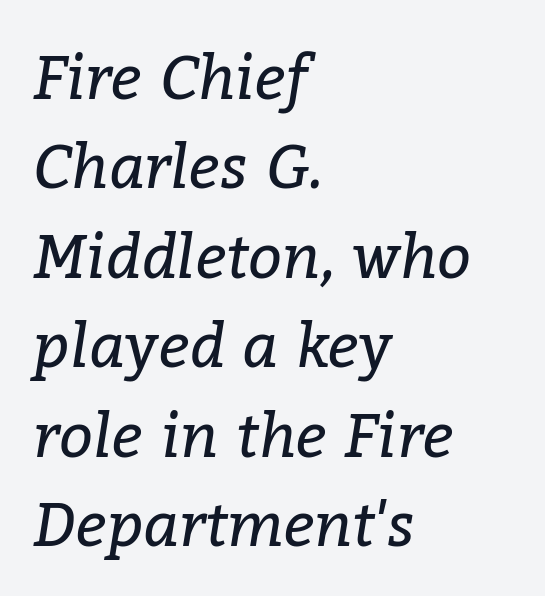
Q: Is the text bold? A: No.
Q: Is the text italic (slanted)? A: Yes, it leans right by about 9 degrees.
Q: Is the typeface a serif or a sans-serif typeface? A: Serif.
Q: Is the text underlined? A: No.
Q: How is the paragraph aligned? A: Left-aligned.
Q: Is the spacing between letters normal or unusually wide? A: Normal.
Q: Is the spacing between lines tight, normal or loose? A: Normal.
Q: Width (condensed, normal, or wide)? A: Normal.
Q: Stroke contrast? A: Low.
Q: x-height? A: Medium.
Q: Monospaced? A: No.
